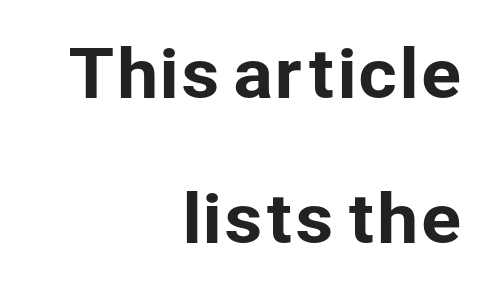
Spacing verdict: proportional, widths tailored to each character. Examine the stroke ends and you'll find no serifs. Between one letter and the next there's only the usual sliver of space. Compared with typical paragraphs, the rows here are farther apart. Nobody drew a line under any word here.
